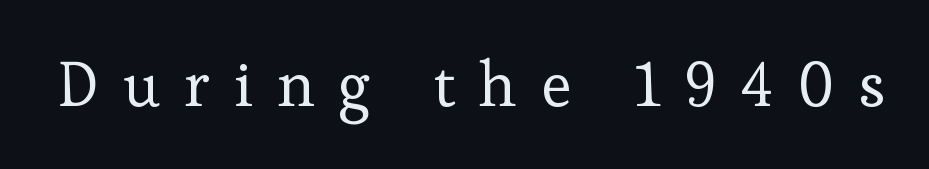
{"serif": "yes", "italic": "no", "bold": "no", "weight": "regular", "width": "normal", "stroke_contrast": "low", "x_height": "medium", "monospaced": "no", "underline": "no", "letter_spacing": "wide", "letter_spacing_em": 0.38, "glyph_px": 63}
